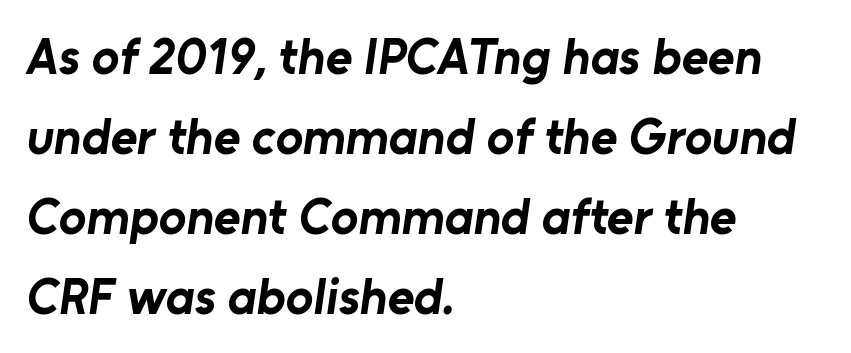
How heavy is the stroke? Heavy — this is a bold. Grotesque or geometric, the face here clearly has no serifs. The space between consecutive lines is moderate. Glance below the letters and you will spot only blank space. You could not count columns in this text — the font is proportionally spaced. The face used here is rendered with its standard letterfit.
